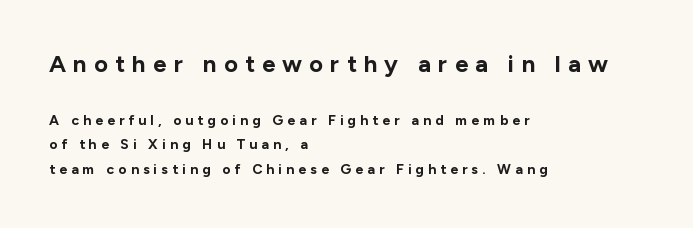
Q: Is the text bold? A: Yes.
Q: Is the text italic (slanted)? A: No, it is upright.
Q: Is the text underlined? A: No.
Q: How is the paragraph aligned? A: Left-aligned.
Q: Is the spacing between letters normal or unusually wide? A: Unusually wide.
Q: Which block of text is set in a larger size, the first (top) or the second (bottom)? A: The first (top) one.
